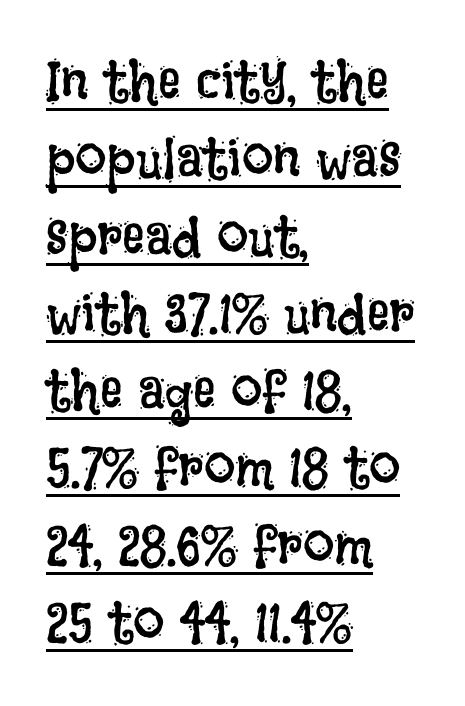
The image shows 56 px regular-weight, condensed type, upright; set left-aligned, normal line spacing (1.38x), normal letter spacing, underlined; low stroke contrast and a large x-height.
